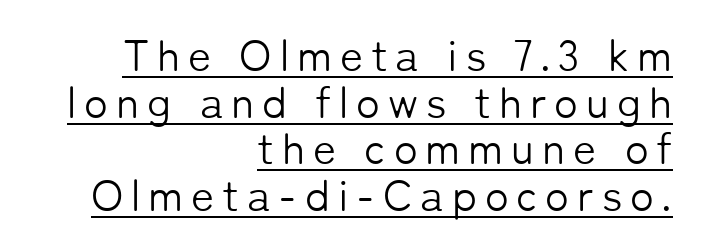
The image shows 44 px light sans-serif type, upright; set right-aligned, tight line spacing (1.06x), underlined; low stroke contrast and a medium x-height.
